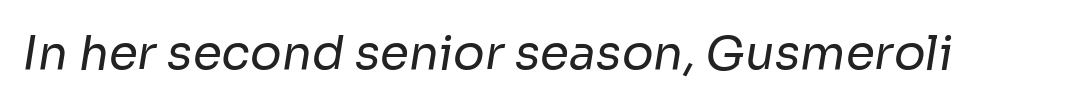
{"serif": "no", "bold": "no", "weight": "regular", "width": "normal", "stroke_contrast": "low", "x_height": "medium", "monospaced": "no", "underline": "no", "letter_spacing": "normal", "letter_spacing_em": 0.0, "glyph_px": 47}
